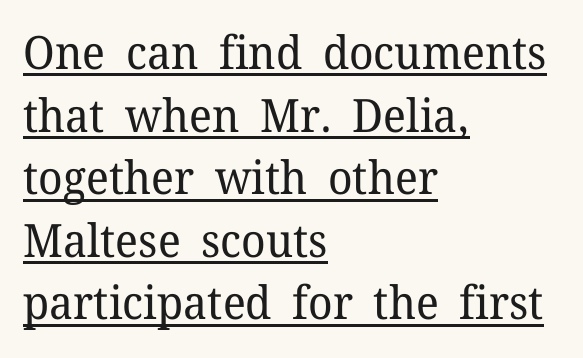
Q: Is the text bold? A: No.
Q: Is the text italic (slanted)? A: No, it is upright.
Q: Is the typeface a serif or a sans-serif typeface? A: Serif.
Q: Is the text underlined? A: Yes.
Q: How is the paragraph aligned? A: Left-aligned.
Q: Is the spacing between letters normal or unusually wide? A: Normal.
Q: Is the spacing between lines tight, normal or loose? A: Normal.
Q: Width (condensed, normal, or wide)? A: Normal.
Q: Stroke contrast? A: Low.
Q: x-height? A: Medium.
Q: Monospaced? A: No.
